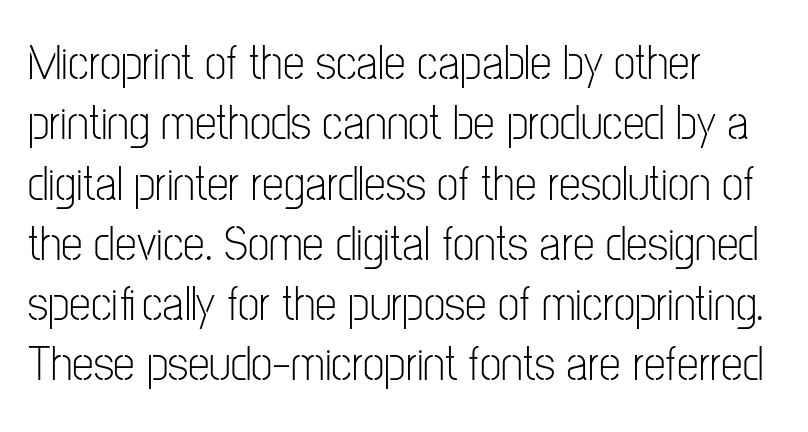
{"serif": "no", "italic": "no", "bold": "no", "weight": "light", "width": "condensed", "stroke_contrast": "low", "x_height": "medium", "monospaced": "no", "underline": "no", "align": "left", "line_spacing_ratio": 1.23, "letter_spacing": "normal", "letter_spacing_em": 0.0, "glyph_px": 49}
